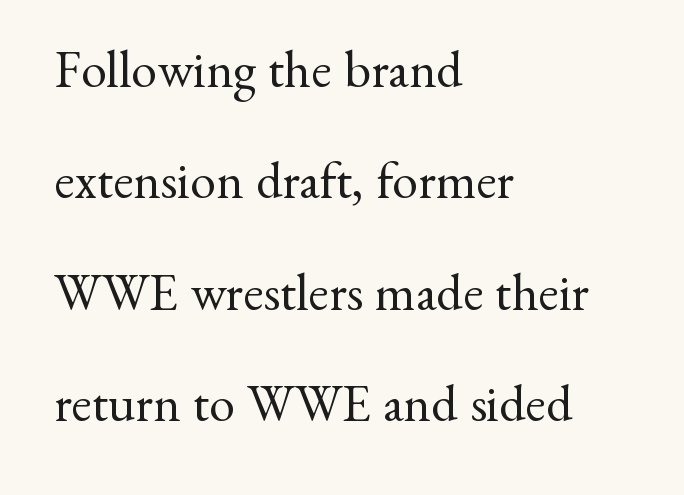
{"serif": "yes", "italic": "no", "bold": "no", "weight": "regular", "width": "normal", "stroke_contrast": "medium", "x_height": "small", "monospaced": "no", "underline": "no", "align": "left", "line_spacing": "loose", "line_spacing_ratio": 2.14, "letter_spacing": "normal", "letter_spacing_em": 0.0, "glyph_px": 52}
